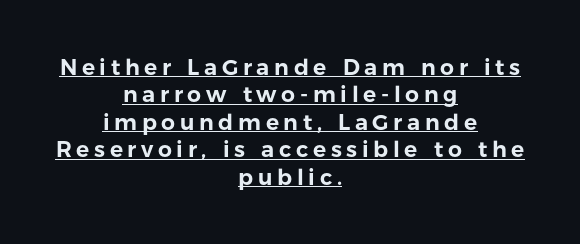
The image shows 22 px text type, upright; set centered, normal line spacing (1.25x), unusually wide letter spacing (+0.21 em), underlined.
